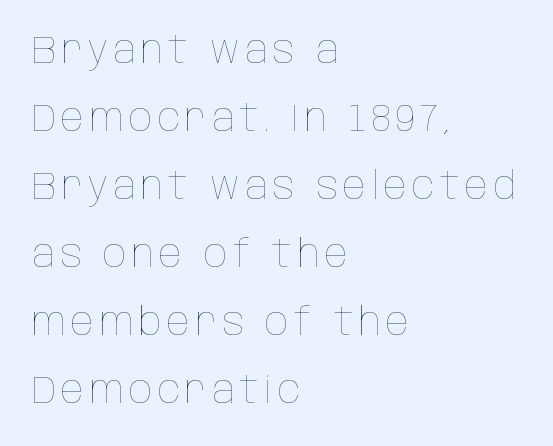
The letters advance in unequal steps, a hallmark of proportional type. This is the regular roman posture of the typeface. No word sits above an underline. Is the stroke heavy? The answer is a plain regular-or-lighter. Horizontally, the lines are justified to the leading edge only.
